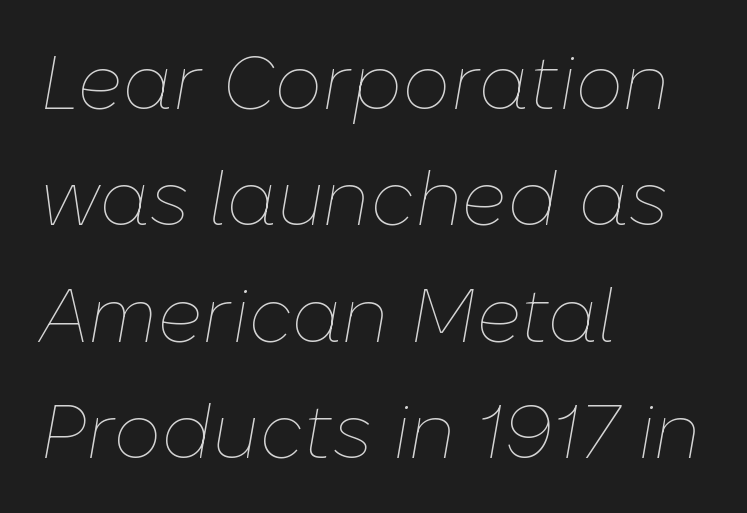
{"italic": "yes", "lean": "right", "slant_degrees": 10, "bold": "no", "weight": "thin", "width": "normal", "stroke_contrast": "low", "x_height": "medium", "monospaced": "no", "underline": "no", "align": "left", "line_spacing": "normal", "line_spacing_ratio": 1.53, "letter_spacing": "normal", "letter_spacing_em": 0.0, "glyph_px": 76}
